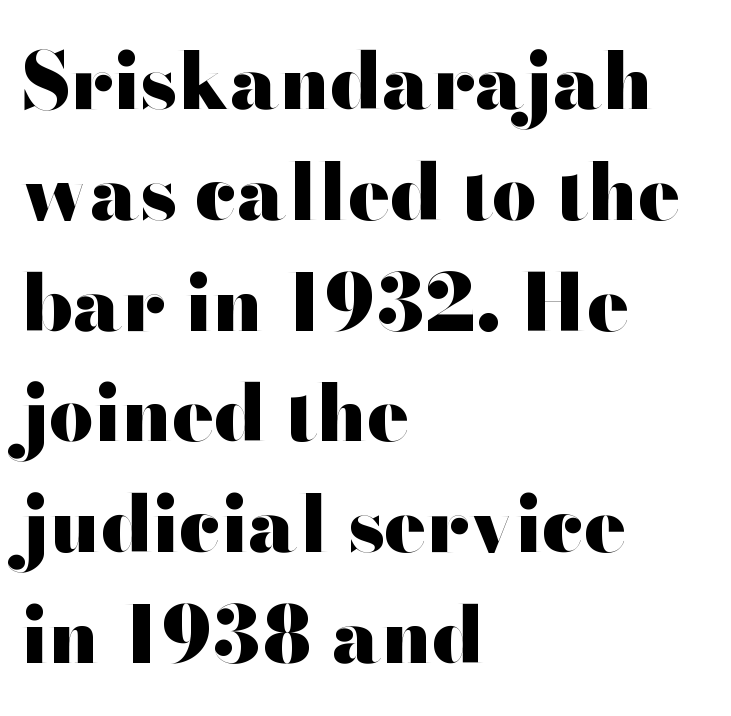
Q: Is the text bold? A: Yes.
Q: Is the text italic (slanted)? A: No, it is upright.
Q: Is the typeface a serif or a sans-serif typeface? A: Sans-serif.
Q: Is the text underlined? A: No.
Q: How is the paragraph aligned? A: Left-aligned.
Q: Is the spacing between letters normal or unusually wide? A: Normal.
Q: Is the spacing between lines tight, normal or loose? A: Normal.
Q: Width (condensed, normal, or wide)? A: Wide.
Q: Stroke contrast? A: High.
Q: x-height? A: Small.
Q: Monospaced? A: No.
